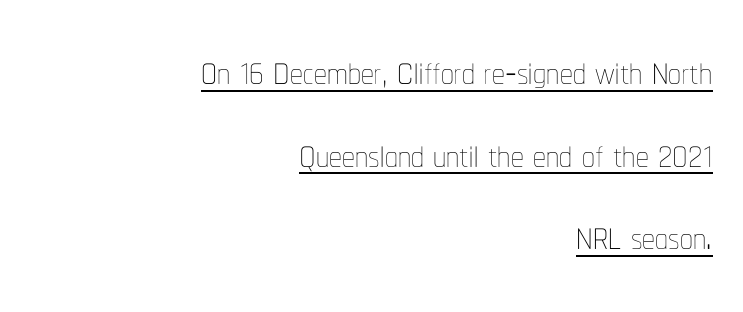
The image shows 51 px thin, condensed type, upright; set right-aligned, normal line spacing (1.62x), normal letter spacing, underlined; low stroke contrast and a medium x-height.
